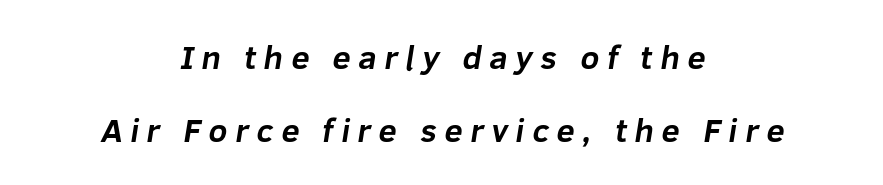
{"serif": "no", "bold": "yes", "weight": "bold", "width": "normal", "stroke_contrast": "low", "x_height": "medium", "monospaced": "no", "underline": "no", "align": "center", "line_spacing": "loose", "line_spacing_ratio": 2.2, "letter_spacing": "wide", "letter_spacing_em": 0.23, "glyph_px": 33}
